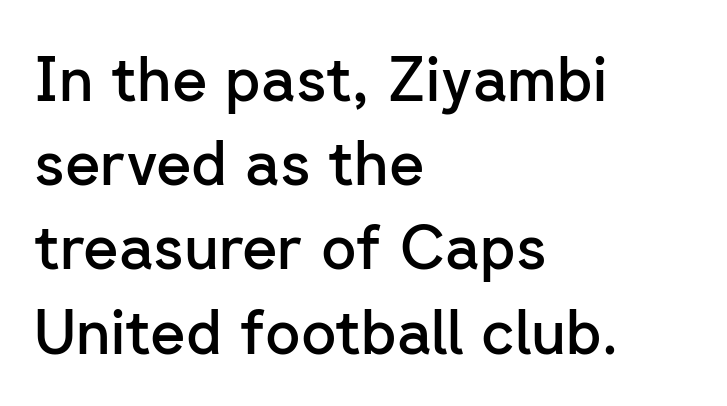
The image shows 61 px semibold sans-serif type, upright; set left-aligned, normal line spacing (1.38x), normal letter spacing, not underlined; low stroke contrast and a medium x-height.
